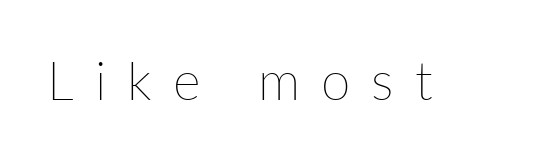
The image shows 53 px thin type, upright; set unusually wide letter spacing (+0.4 em), not underlined; low stroke contrast and a medium x-height.
